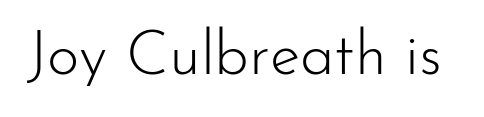
Descenders hang freely into open space. In terms of letterform style, serifs are entirely absent. Tall strokes in this sample are plumb rather than angled. This sample has the flowing, uneven cadence of proportional lettering.
